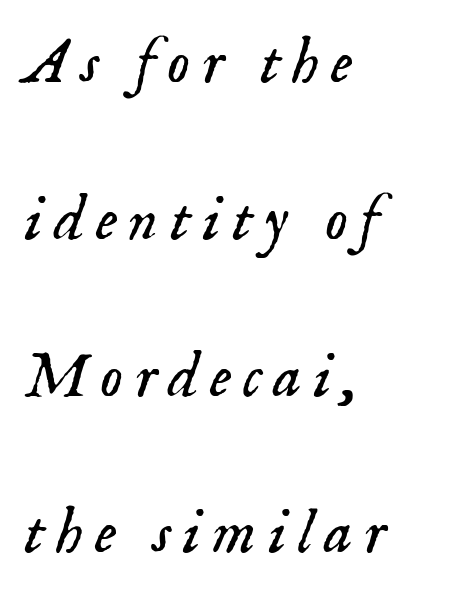
The rendering applies a slant to the glyphs. Only glyphs here, with clear space below each row. The rendering uses natural spacing where letterforms have individual widths. What kind of face is this? One with serifs. Horizontally, the lines are justified to the leading edge only.
